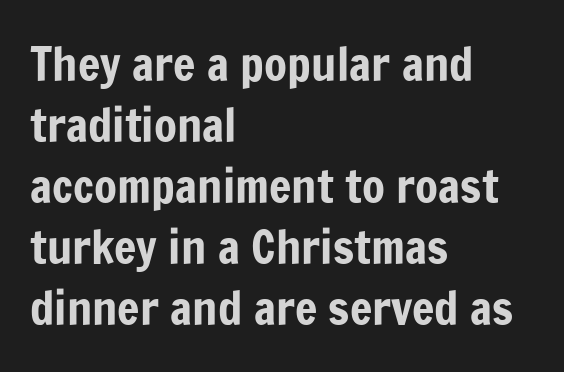
This rendering leaves character spacing at its baseline value. The typesetter chose a ragged-right arrangement here. The glyphs are unaccompanied by any horizontal stroke below them. The typography opts for an upright posture over an oblique one.
